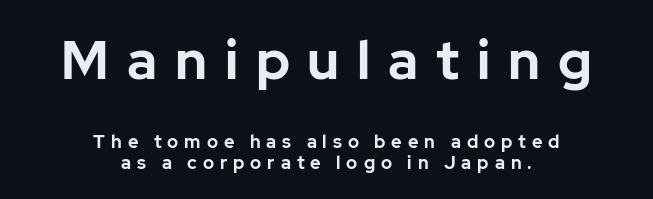
Q: Is the text bold? A: Yes.
Q: Is the text italic (slanted)? A: No, it is upright.
Q: Is the typeface a serif or a sans-serif typeface? A: Sans-serif.
Q: Is the text underlined? A: No.
Q: How is the paragraph aligned? A: Centered.
Q: Is the spacing between letters normal or unusually wide? A: Unusually wide.
Q: Is the spacing between lines tight, normal or loose? A: Tight.
Q: Which block of text is set in a larger size, the first (top) or the second (bottom)? A: The first (top) one.
Q: Width (condensed, normal, or wide)? A: Normal.
Q: Stroke contrast? A: Low.
Q: x-height? A: Medium.
Q: Monospaced? A: No.
